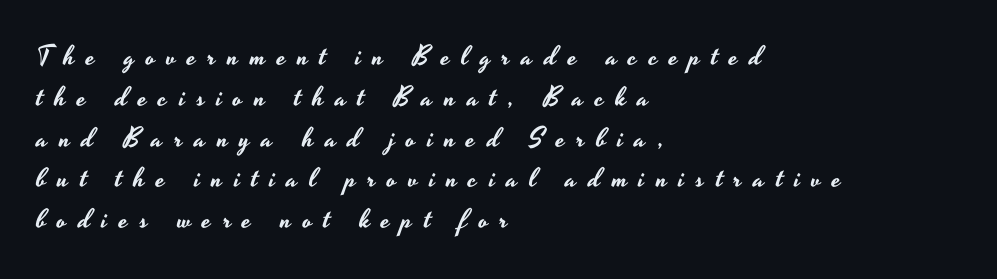
{"underline": "no", "align": "left", "line_spacing": "normal", "line_spacing_ratio": 1.51, "letter_spacing": "wide", "letter_spacing_em": 0.43, "glyph_px": 27}
